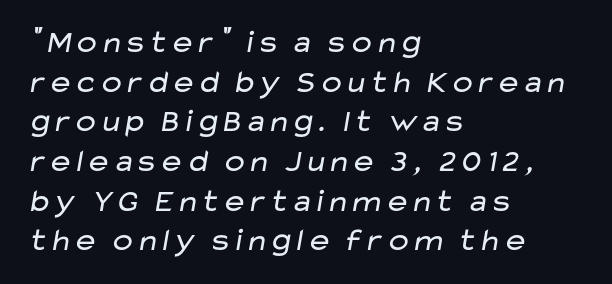
Q: Is the text bold? A: No.
Q: Is the typeface a serif or a sans-serif typeface? A: Sans-serif.
Q: Is the text underlined? A: No.
Q: How is the paragraph aligned? A: Left-aligned.
Q: Is the spacing between letters normal or unusually wide? A: Normal.
Q: Width (condensed, normal, or wide)? A: Wide.
Q: Stroke contrast? A: Low.
Q: x-height? A: Medium.
Q: Monospaced? A: No.
